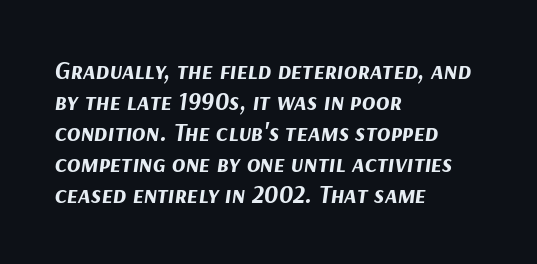
{"italic": "yes", "lean": "right", "slant_degrees": 9, "bold": "yes", "underline": "no", "align": "left", "line_spacing_ratio": 1.24, "letter_spacing": "normal", "letter_spacing_em": 0.0, "glyph_px": 25}
